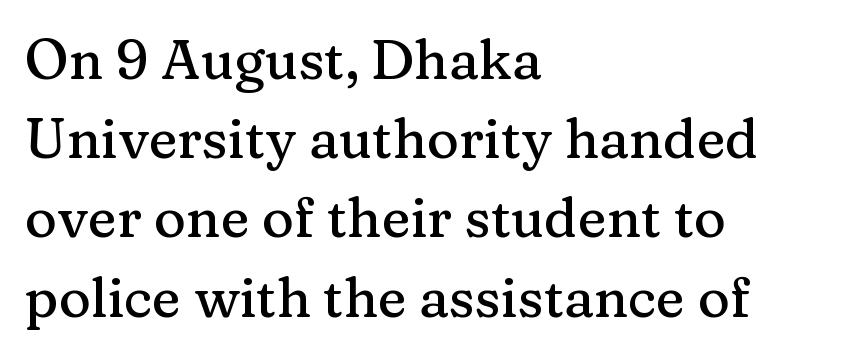
{"serif": "yes", "italic": "no", "width": "normal", "stroke_contrast": "medium", "x_height": "medium", "monospaced": "no", "underline": "no", "align": "left", "line_spacing": "normal", "line_spacing_ratio": 1.44, "letter_spacing": "normal", "letter_spacing_em": 0.0, "glyph_px": 55}
